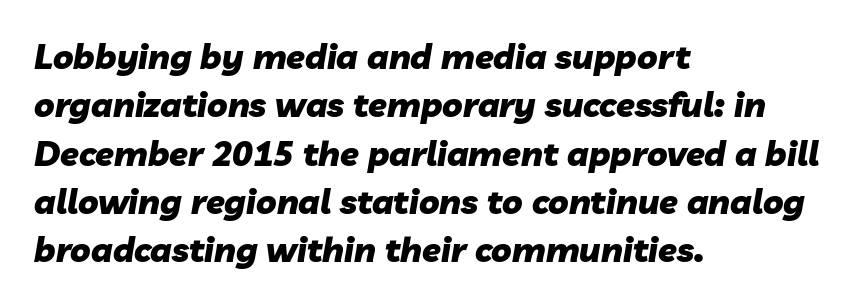
Q: Is the text bold? A: Yes.
Q: Is the text italic (slanted)? A: Yes, it leans right by about 10 degrees.
Q: Is the text underlined? A: No.
Q: How is the paragraph aligned? A: Left-aligned.
Q: Is the spacing between letters normal or unusually wide? A: Normal.
Q: Is the spacing between lines tight, normal or loose? A: Normal.
Q: Width (condensed, normal, or wide)? A: Normal.
Q: Stroke contrast? A: Low.
Q: x-height? A: Medium.
Q: Monospaced? A: No.
